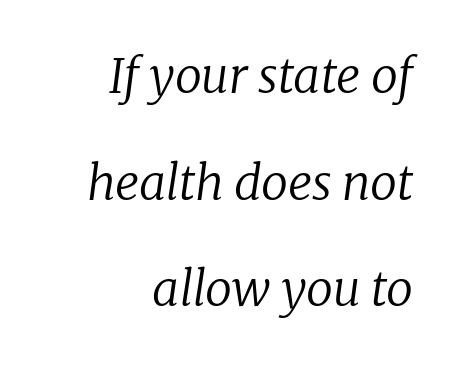
Are there feet on the stems? There are — it's a serif. This rendering leaves character spacing at its baseline value. Character widths vary here, with narrow letters taking less room than wide ones. Style check: oblique. These glyphs show unthickened strokes, regular width or finer.
